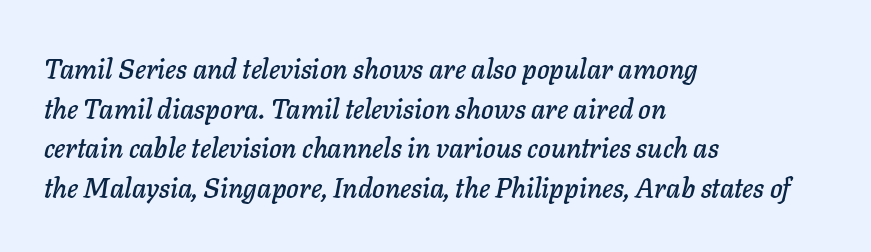
Q: Is the text italic (slanted)? A: Yes, it leans right by about 11 degrees.
Q: Is the text underlined? A: No.
Q: How is the paragraph aligned? A: Left-aligned.
Q: Is the spacing between letters normal or unusually wide? A: Normal.
Q: Is the spacing between lines tight, normal or loose? A: Normal.
